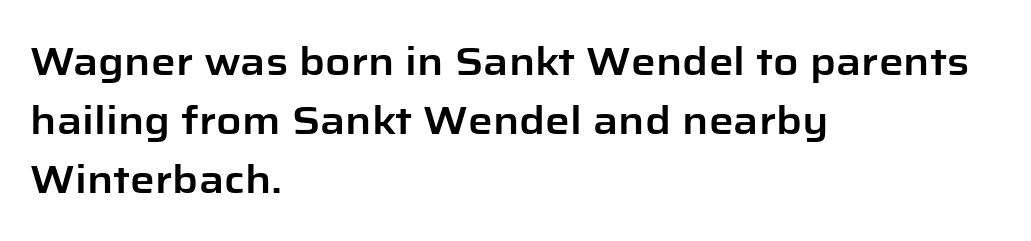
Glyph-to-glyph distance matches everyday printed text. The ragged edge is on the right, which tells us the setting is flush left. If you drew a line through each stem, it would be perfectly vertical. Serif or sans? Sans — the stroke terminals are bare. Here the designer chose a conventional face with non-uniform glyph widths.
